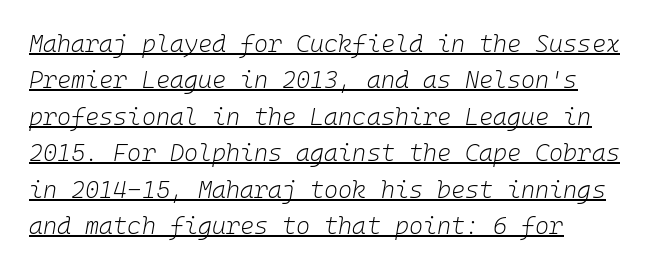
Slant detected: the letters are inclined. This sample is left-justified, so line endings fall wherever the words run out. Honestly, the row spacing looks completely unremarkable. Caption: face not bold, strokes unweighted. The horizontal fit of the characters is conventional and even. What decoration does the sample have? An underline.
